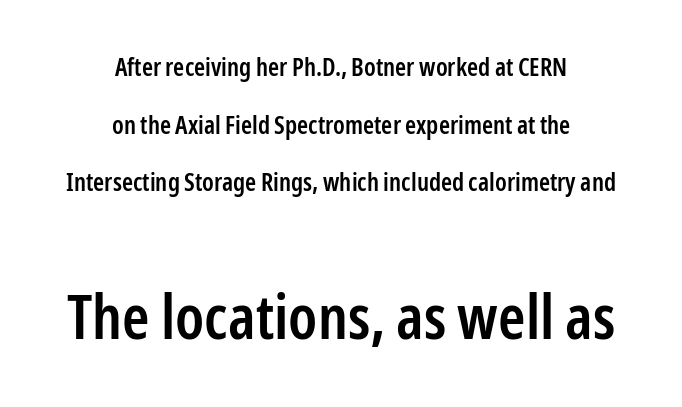
Q: Is the text bold? A: Semi-bold.
Q: Is the text italic (slanted)? A: No, it is upright.
Q: Is the typeface a serif or a sans-serif typeface? A: Sans-serif.
Q: Is the text underlined? A: No.
Q: How is the paragraph aligned? A: Centered.
Q: Is the spacing between letters normal or unusually wide? A: Normal.
Q: Is the spacing between lines tight, normal or loose? A: Loose.
Q: Which block of text is set in a larger size, the first (top) or the second (bottom)? A: The second (bottom) one.
Q: Width (condensed, normal, or wide)? A: Condensed.
Q: Stroke contrast? A: Low.
Q: x-height? A: Medium.
Q: Monospaced? A: No.
